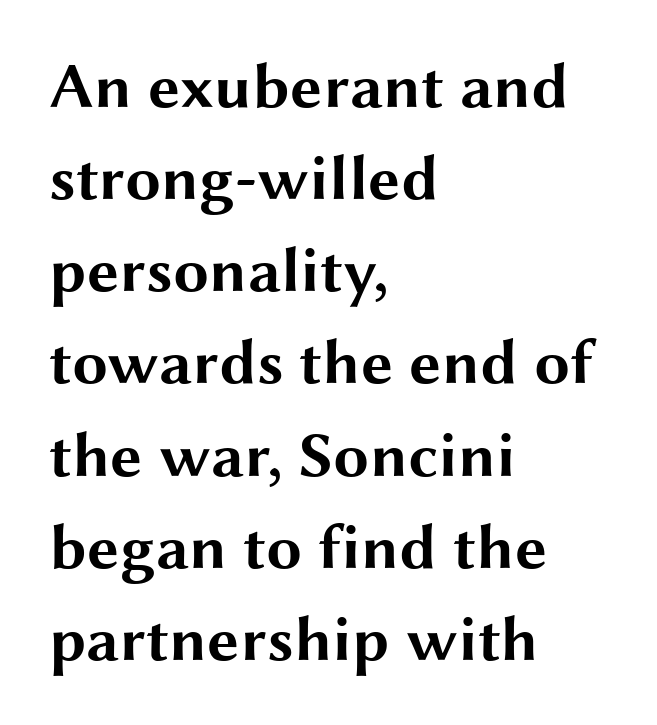
Q: Is the text bold? A: Yes.
Q: Is the text italic (slanted)? A: No, it is upright.
Q: Is the typeface a serif or a sans-serif typeface? A: Sans-serif.
Q: Is the text underlined? A: No.
Q: How is the paragraph aligned? A: Left-aligned.
Q: Is the spacing between letters normal or unusually wide? A: Normal.
Q: Is the spacing between lines tight, normal or loose? A: Normal.
Q: Width (condensed, normal, or wide)? A: Wide.
Q: Stroke contrast? A: Medium.
Q: x-height? A: Medium.
Q: Monospaced? A: No.
